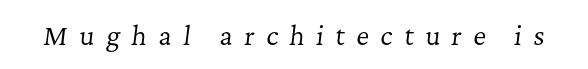
Compared with ordinary roman type, these characters are visibly tilted. The foot of each line stays bare and open. Ink coverage per letter is moderate at most. Letter spacing: wide.
